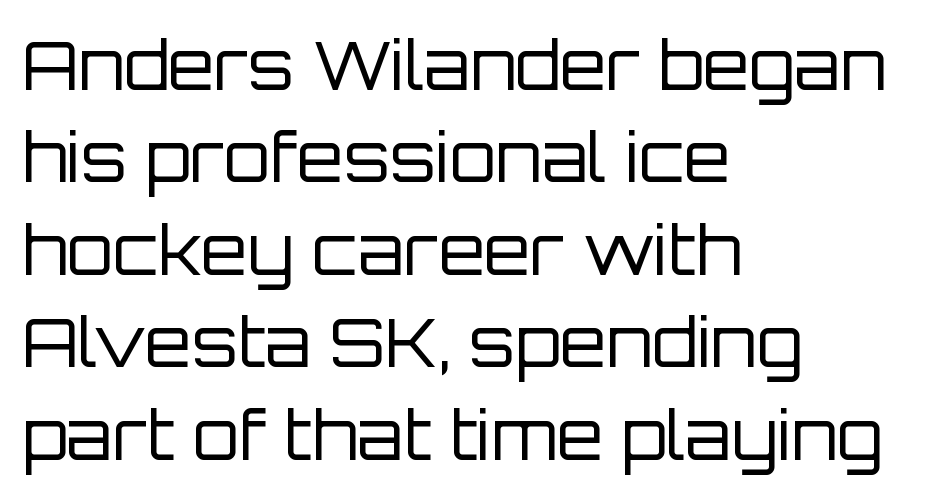
The image shows 67 px regular-weight sans-serif type, upright; set left-aligned, normal line spacing (1.38x), normal letter spacing, not underlined; low stroke contrast and a large x-height.
